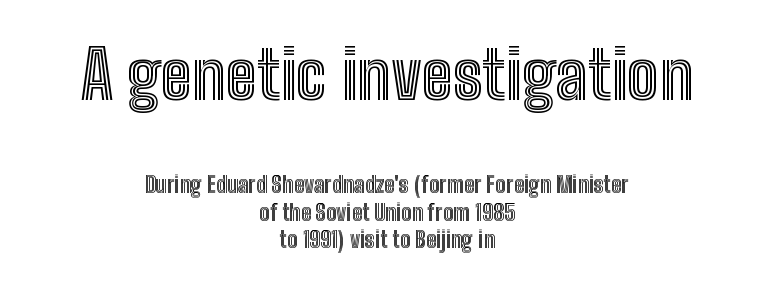
{"italic": "no", "width": "condensed", "x_height": "medium", "monospaced": "no", "underline": "no", "align": "center", "line_spacing": "normal", "line_spacing_ratio": 1.25, "letter_spacing": "normal", "letter_spacing_em": 0.0, "larger_block": "first", "size_ratio": 3.05, "glyph_px": 67}
